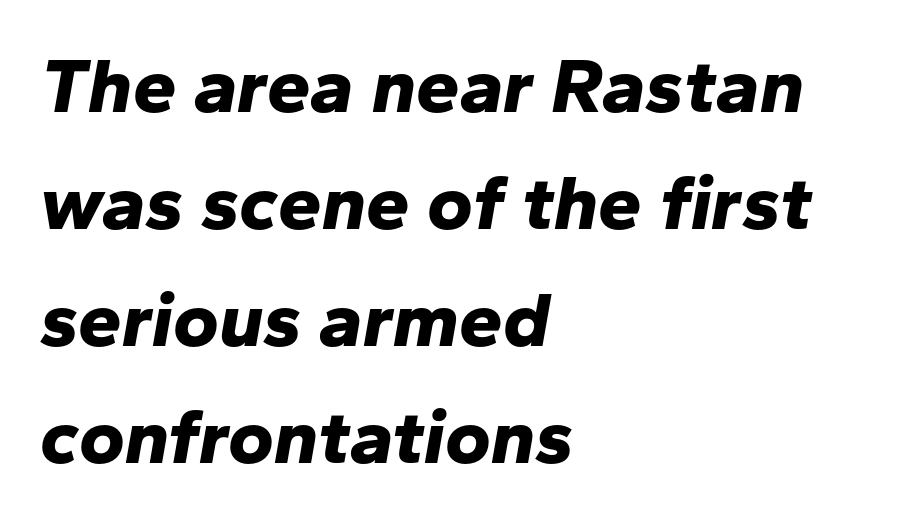
The image shows 78 px bold type, italic (leaning right); set left-aligned, normal line spacing (1.5x), normal letter spacing, not underlined; low stroke contrast and a medium x-height.
